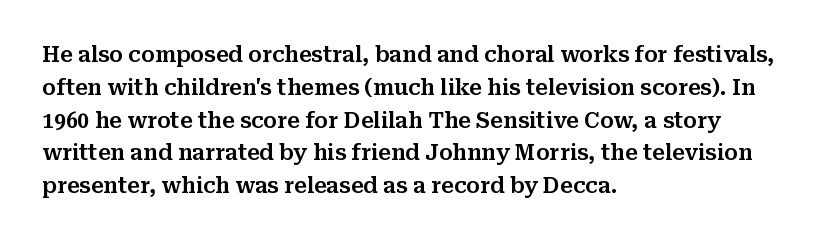
Whoever set this chose a conventional vertical rhythm. Quick note: not italic, upright. Only glyphs here, with clear space below each row. The horizontal fit of the characters is conventional and even. Notice how the passage keeps a crisp vertical edge on the left only.
